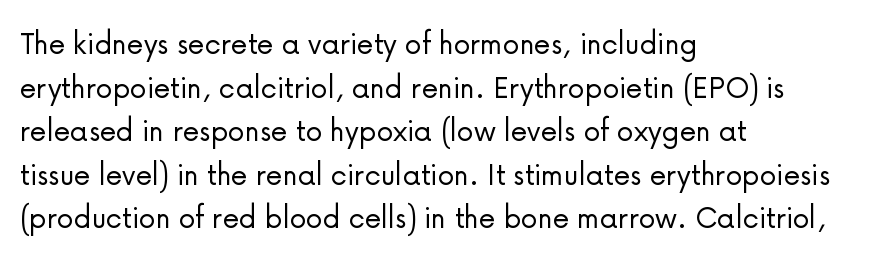
The image shows 34 px light sans-serif type, upright; set left-aligned, normal line spacing (1.28x), normal letter spacing, not underlined; low stroke contrast and a medium x-height.
